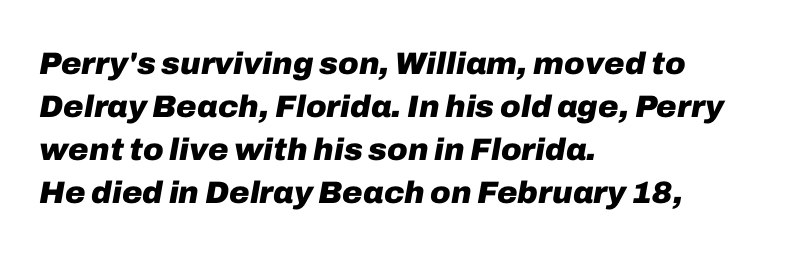
Q: Is the text bold? A: Yes.
Q: Is the text italic (slanted)? A: Yes, it leans right by about 10 degrees.
Q: Is the text underlined? A: No.
Q: How is the paragraph aligned? A: Left-aligned.
Q: Is the spacing between letters normal or unusually wide? A: Normal.
Q: Is the spacing between lines tight, normal or loose? A: Normal.
Q: Width (condensed, normal, or wide)? A: Normal.
Q: Stroke contrast? A: Low.
Q: x-height? A: Medium.
Q: Monospaced? A: No.
